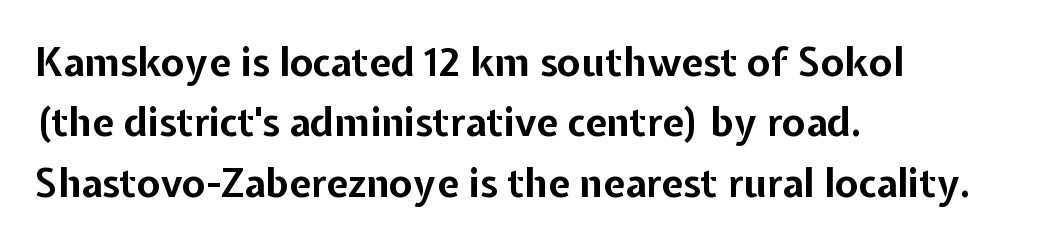
The image shows 39 px bold sans-serif type, upright; set left-aligned, normal line spacing (1.55x), normal letter spacing, not underlined; low stroke contrast and a medium x-height.
